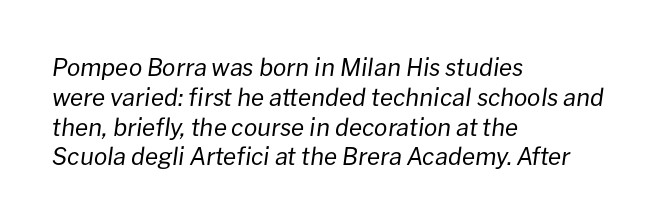
Type without underlining. Summary of weight: not heavy and not bold. These lines were composed using italics. What stands out about the letter spacing? Nothing — it is the standard amount.
